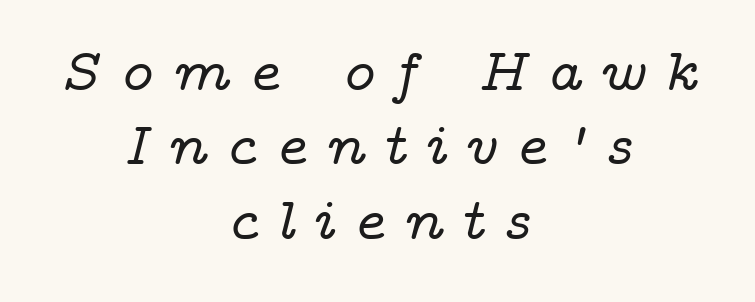
{"serif": "yes", "italic": "yes", "lean": "right", "slant_degrees": 14, "width": "wide", "stroke_contrast": "low", "x_height": "medium", "monospaced": "no", "underline": "no", "align": "center", "line_spacing_ratio": 1.24, "letter_spacing": "wide", "letter_spacing_em": 0.29, "glyph_px": 60}
